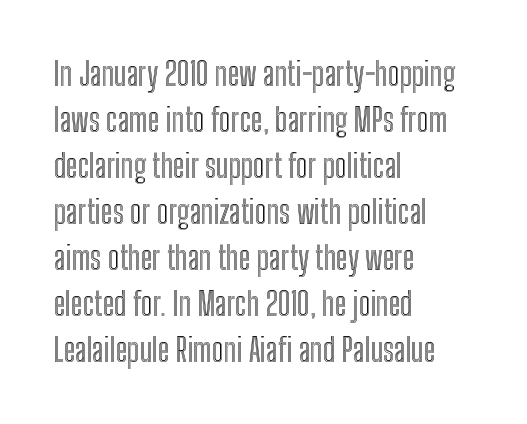
The image shows 32 px condensed type, upright; set left-aligned, normal line spacing (1.44x), normal letter spacing, not underlined; a medium x-height.
